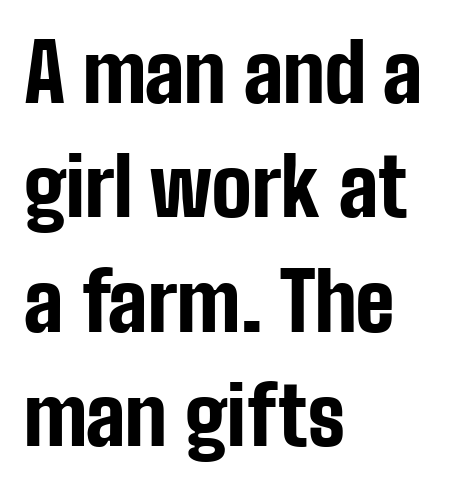
Strokes here are thick enough to call this a true bold. Has an underline been added? It has not. A sans-serif font was chosen for this passage. The passage shown has conventional tracking throughout.
